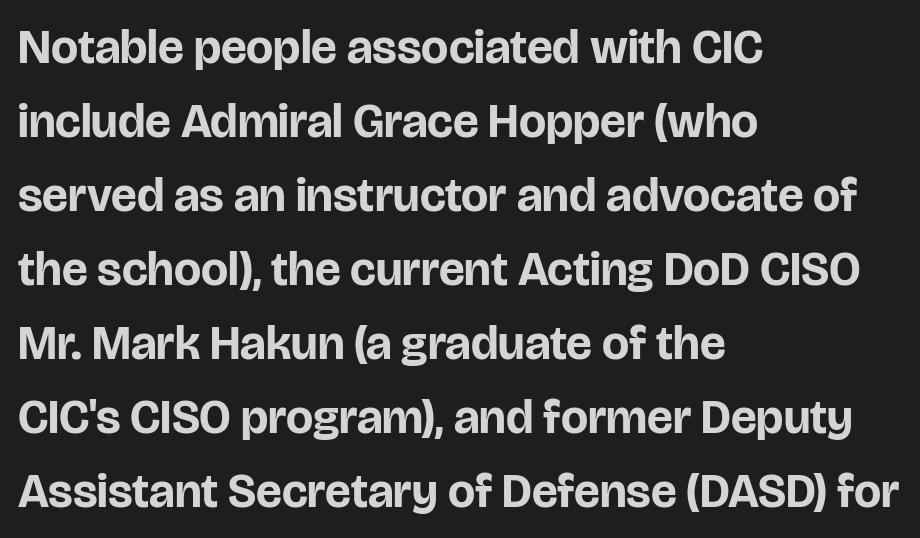
The image shows 48 px bold sans-serif type, upright; set left-aligned, normal line spacing (1.54x), normal letter spacing, not underlined; low stroke contrast and a large x-height.
